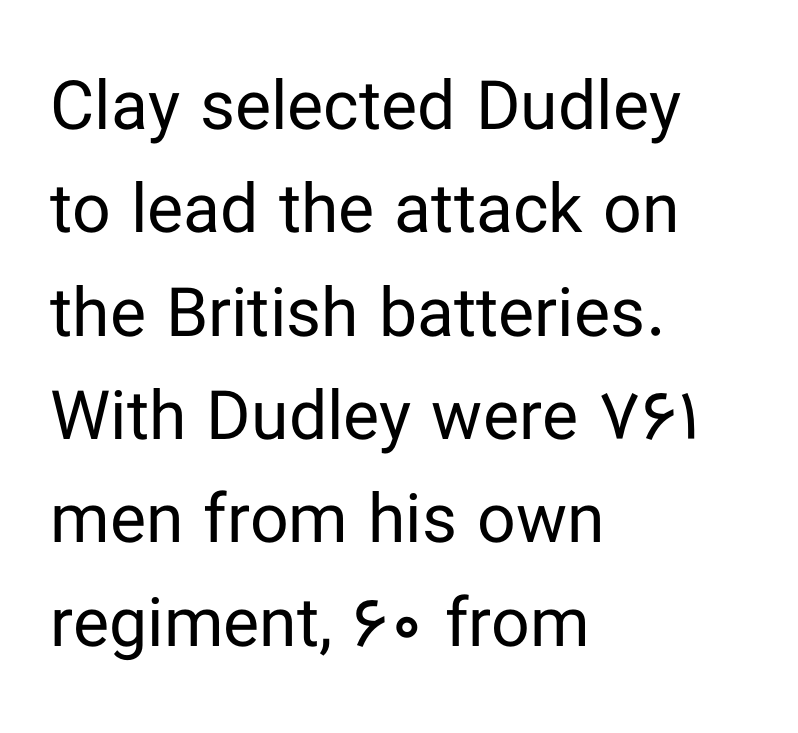
{"serif": "no", "italic": "no", "bold": "no", "weight": "regular", "width": "normal", "stroke_contrast": "low", "x_height": "medium", "monospaced": "no", "underline": "no", "align": "left", "line_spacing": "normal", "line_spacing_ratio": 1.52, "letter_spacing": "normal", "letter_spacing_em": 0.0, "glyph_px": 68}
